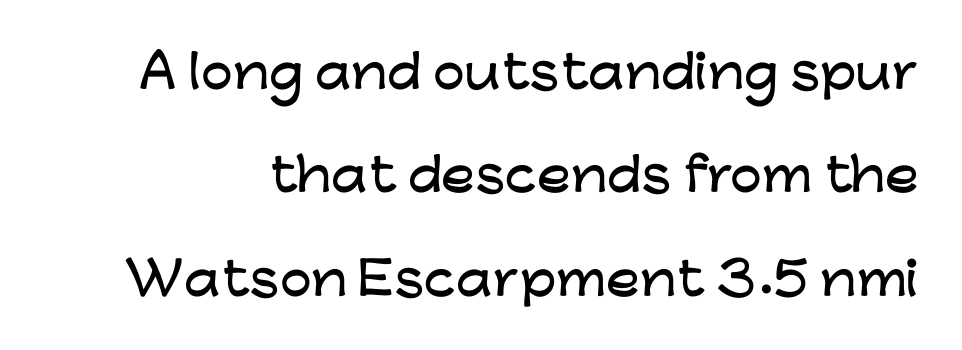
The image shows 45 px wide sans-serif type, upright; set loose line spacing (2.3x), normal letter spacing, not underlined; low stroke contrast and a medium x-height.
